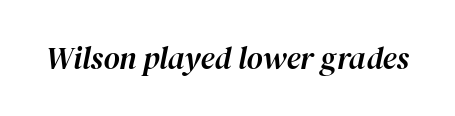
The image shows 31 px text type, italic (leaning right); set normal letter spacing, not underlined; high stroke contrast and a medium x-height.
